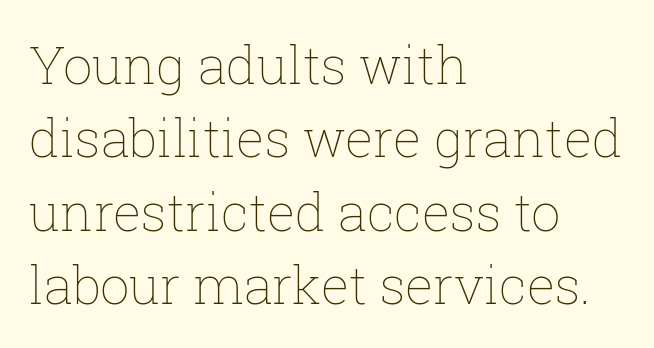
Has an underline been added? It has not. The letters stand straight up with perfectly vertical stems. The weight would be labelled regular, book, light, or lighter still. This rendering leaves character spacing at its baseline value. Reading down the block, your eye returns to a fixed left position each line.
